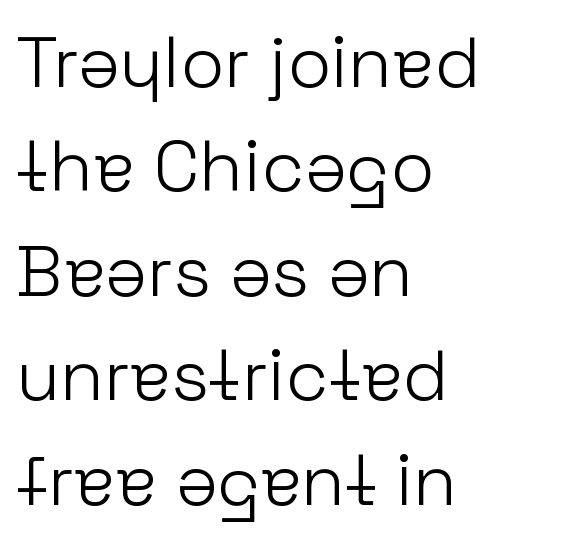
The image shows 72 px light sans-serif type, upright; set left-aligned, normal line spacing (1.45x), normal letter spacing, not underlined; low stroke contrast and a medium x-height.
